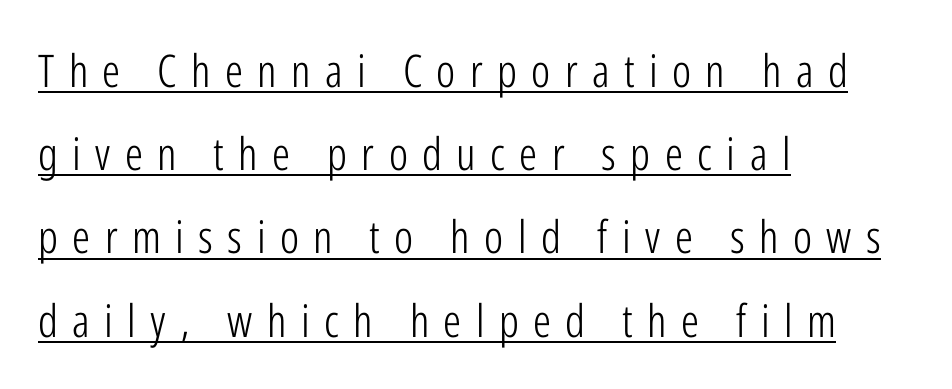
The image shows 45 px light, condensed sans-serif type, upright; set left-aligned, line spacing 1.85x, unusually wide letter spacing (+0.32 em), underlined; low stroke contrast and a medium x-height.
